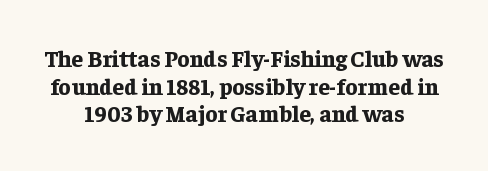
Q: Is the text bold? A: Yes.
Q: Is the text italic (slanted)? A: No, it is upright.
Q: Is the text underlined? A: No.
Q: How is the paragraph aligned? A: Centered.
Q: Is the spacing between letters normal or unusually wide? A: Normal.
